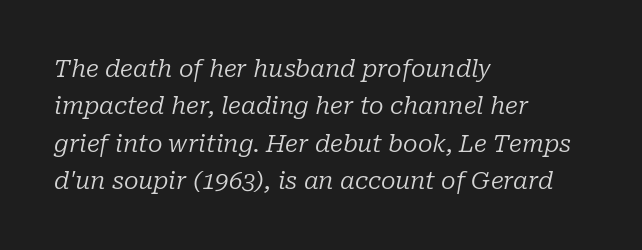
Letters have the restrained weight of plain body copy at most. Regarding leading, the lines here are spaced in the standard way. This rendering features lettering with no underline. Line beginnings align vertically; line endings do not. Honestly, the letter spacing is just normal — you wouldn't notice it.
